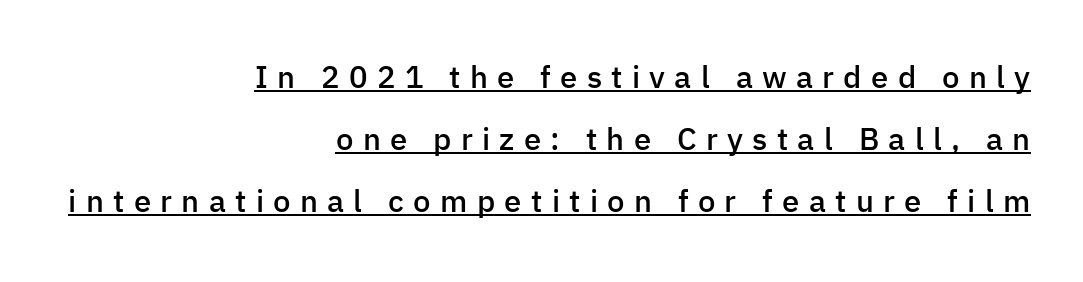
Q: Is the text bold? A: Semi-bold.
Q: Is the text italic (slanted)? A: No, it is upright.
Q: Is the typeface a serif or a sans-serif typeface? A: Sans-serif.
Q: Is the text underlined? A: Yes.
Q: How is the paragraph aligned? A: Right-aligned.
Q: Is the spacing between letters normal or unusually wide? A: Unusually wide.
Q: Is the spacing between lines tight, normal or loose? A: Loose.
Q: Width (condensed, normal, or wide)? A: Normal.
Q: Stroke contrast? A: Low.
Q: x-height? A: Medium.
Q: Monospaced? A: No.
